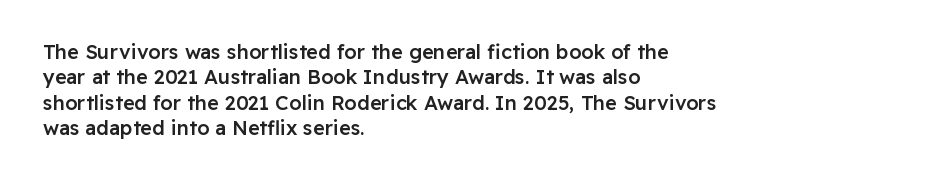
{"italic": "no", "bold": "semi", "underline": "no", "align": "left", "line_spacing": "normal", "line_spacing_ratio": 1.27, "letter_spacing": "normal", "letter_spacing_em": 0.0, "glyph_px": 20}
